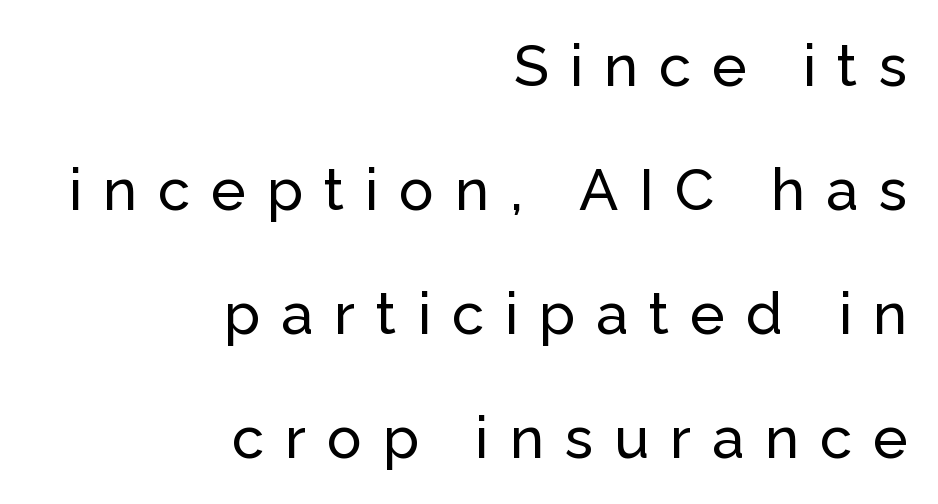
Someone cranked the tracking dial way up on this one. Rows of type keep a wide berth in the vertical direction. The gap between lines stays unmarked. Each letter keeps its own natural width here, so spacing adapts to shape. Each line ends at the same right margin while the left side varies. Does the lettering tilt? It doesn't — this is upright.
